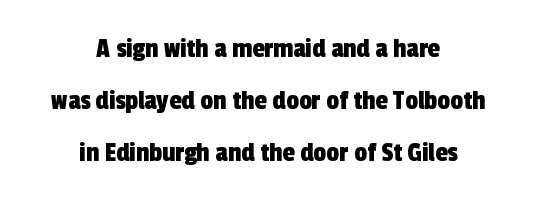
The face used here is a sans, in the tradition of grotesques and geometrics. The typesetter chose a symmetrical, centered arrangement here. The face used here is proportionally spaced, like ordinary book or web type. How are the letters spaced? Ordinarily, with no added tracking.
